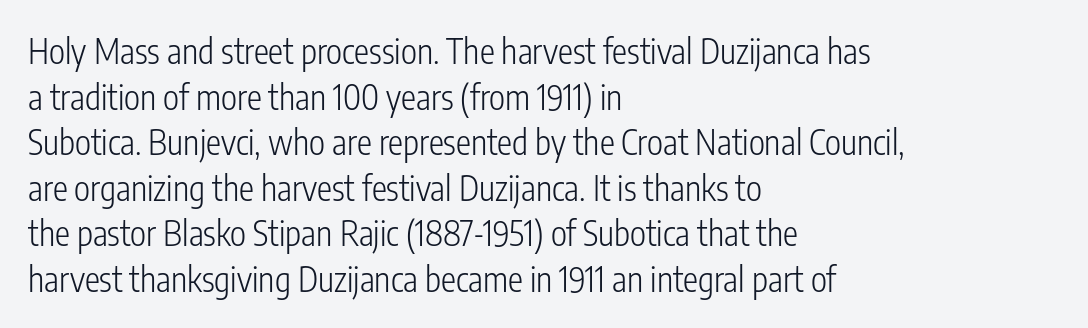
Q: Is the text bold? A: No.
Q: Is the text italic (slanted)? A: No, it is upright.
Q: Is the typeface a serif or a sans-serif typeface? A: Sans-serif.
Q: Is the text underlined? A: No.
Q: How is the paragraph aligned? A: Left-aligned.
Q: Is the spacing between letters normal or unusually wide? A: Normal.
Q: Is the spacing between lines tight, normal or loose? A: Normal.
Q: Width (condensed, normal, or wide)? A: Condensed.
Q: Stroke contrast? A: Low.
Q: x-height? A: Medium.
Q: Monospaced? A: No.
